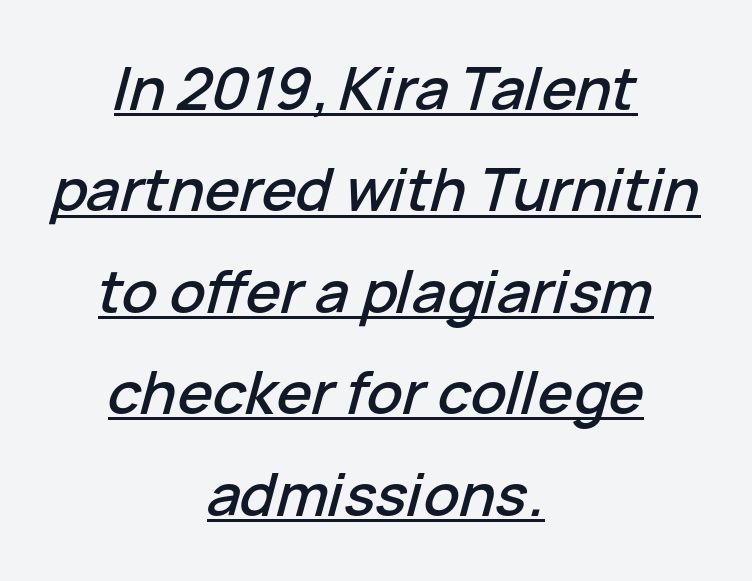
The image shows 59 px text type, italic (leaning right); set centered, line spacing 1.72x, normal letter spacing, underlined; low stroke contrast and a medium x-height.
